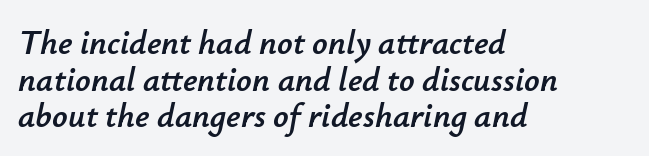
This sample is left-justified, so line endings fall wherever the words run out. A typesetter would call this leading minimal, almost set solid. Tracking value appears to be zero — textbook default spacing. Would a proofreader flag this as italicized? Yes. You could not count columns in this text — the font is proportionally spaced.
